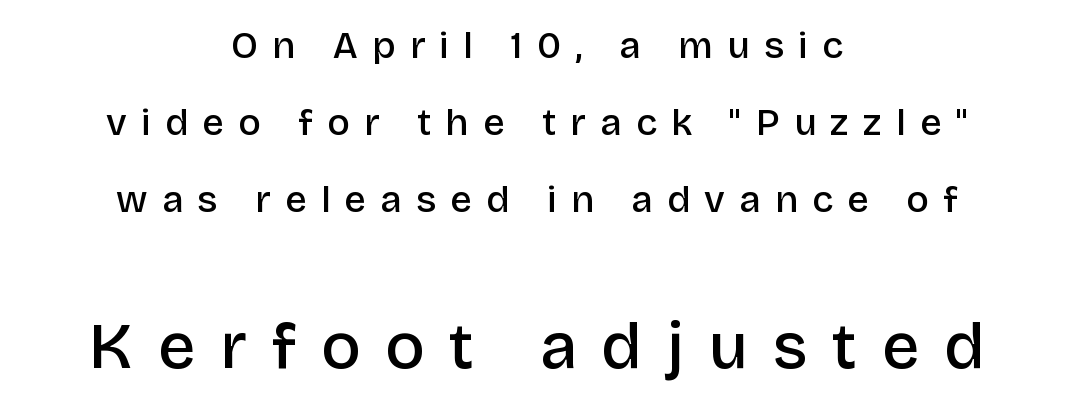
A sans-serif font was chosen for this passage. The sample has been set in demibold, a notch under bold. Here the glyphs are tracked loosely, breaking word shapes into spaced letters. This sample has the flowing, uneven cadence of proportional lettering. Block two is the big one; block one sits smaller above it.
